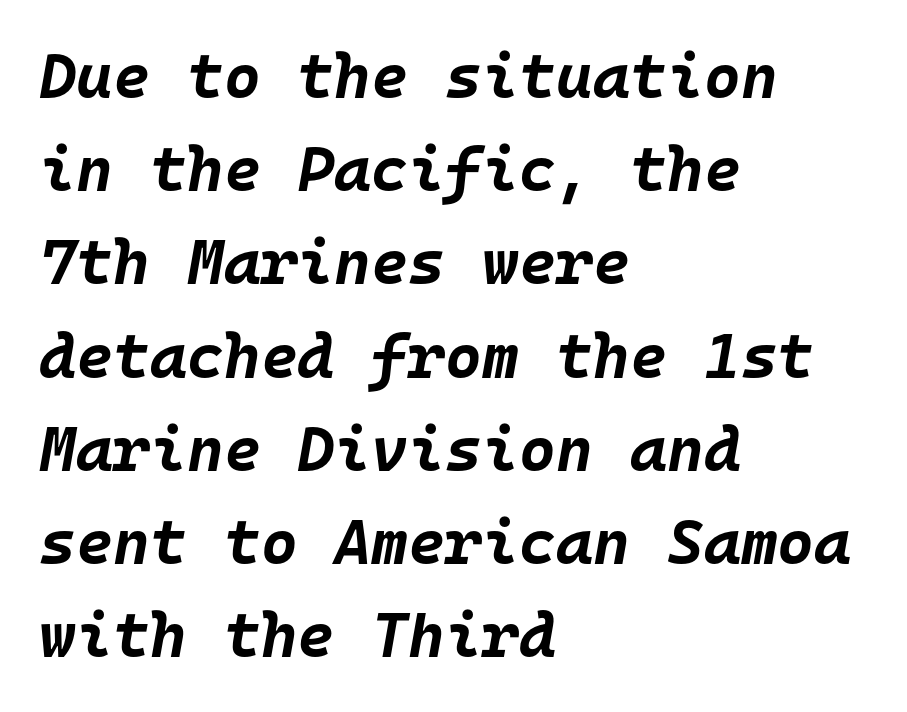
The image shows 63 px bold type, italic (leaning right), monospaced; set left-aligned, normal line spacing (1.48x), normal letter spacing, not underlined; low stroke contrast and a large x-height.
